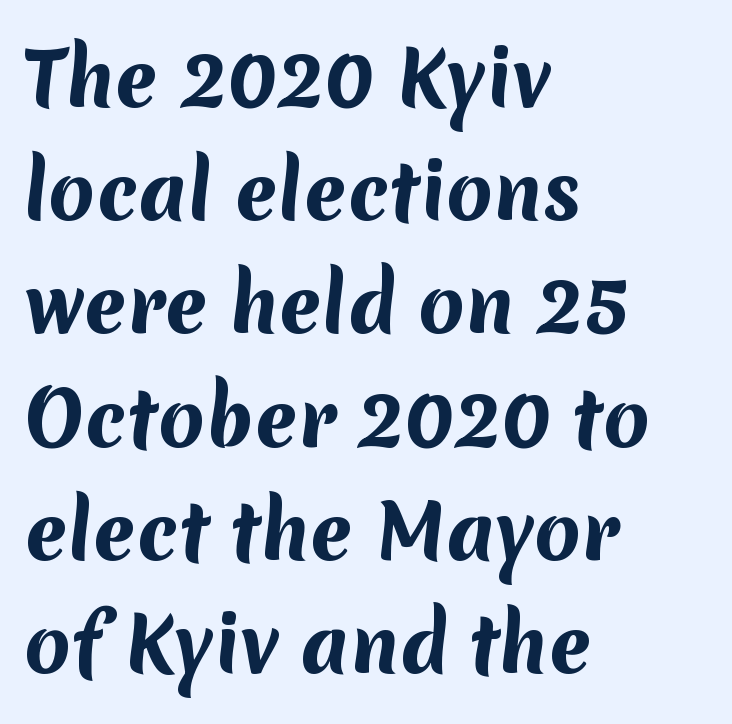
Q: Is the text bold? A: Yes.
Q: Is the typeface a serif or a sans-serif typeface? A: Sans-serif.
Q: Is the text underlined? A: No.
Q: How is the paragraph aligned? A: Left-aligned.
Q: Is the spacing between letters normal or unusually wide? A: Normal.
Q: Is the spacing between lines tight, normal or loose? A: Normal.
Q: Width (condensed, normal, or wide)? A: Normal.
Q: Stroke contrast? A: Medium.
Q: x-height? A: Medium.
Q: Monospaced? A: No.
